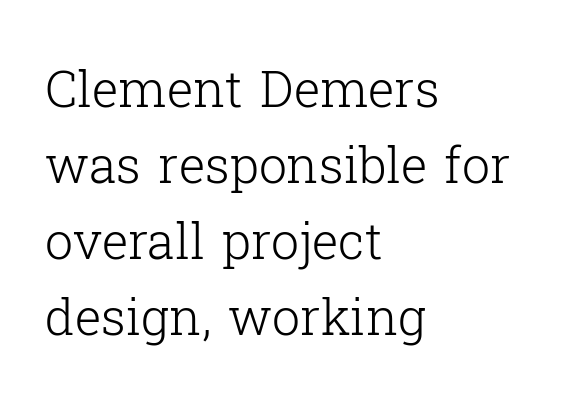
The image shows 50 px light serif type, upright; set left-aligned, normal line spacing (1.52x), normal letter spacing, not underlined; low stroke contrast and a medium x-height.
